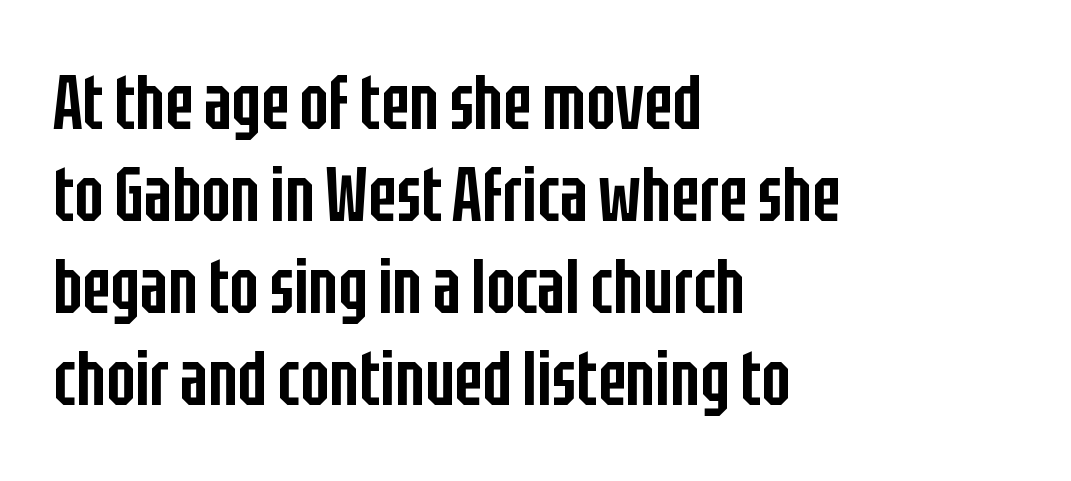
The image shows 76 px semibold, condensed sans-serif type, upright; set left-aligned, line spacing 1.21x, normal letter spacing, not underlined; low stroke contrast and a large x-height.
